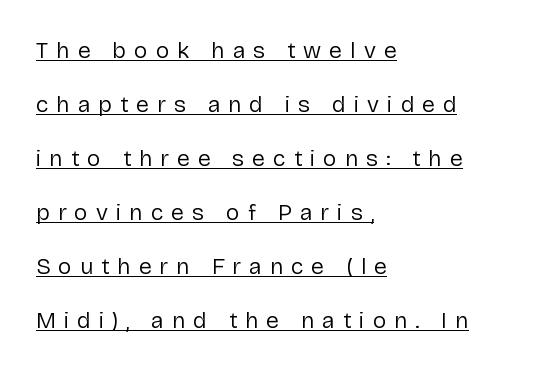
{"italic": "no", "bold": "no", "underline": "yes", "align": "left", "line_spacing": "loose", "line_spacing_ratio": 2.35, "letter_spacing": "wide", "letter_spacing_em": 0.35, "glyph_px": 23}
